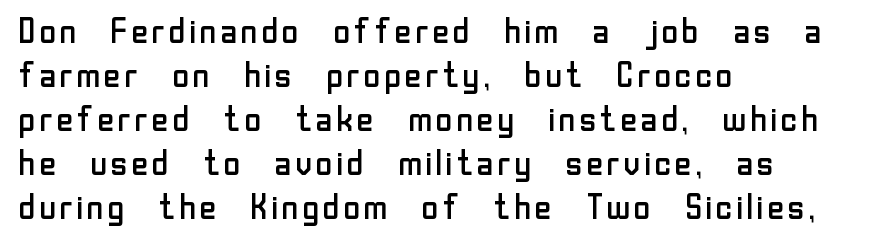
{"serif": "no", "italic": "no", "bold": "no", "weight": "regular", "width": "normal", "stroke_contrast": "low", "x_height": "medium", "monospaced": "no", "underline": "no", "align": "left", "line_spacing": "normal", "line_spacing_ratio": 1.26, "letter_spacing": "normal", "letter_spacing_em": 0.0, "glyph_px": 35}
